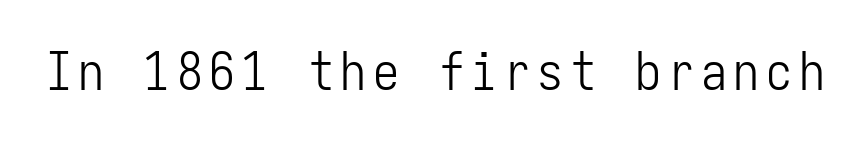
Anything drawn beneath the words? Only blank space. Posture: upright roman. Stems here are at most as thick as an everyday book face. This sample uses a sans-serif face. Looks like terminal output: every glyph gets an equal slot.
